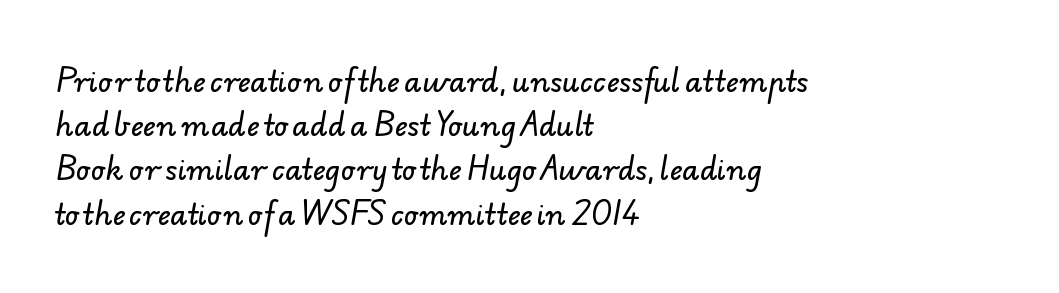
Q: Is the typeface a serif or a sans-serif typeface? A: Sans-serif.
Q: Is the text underlined? A: No.
Q: How is the paragraph aligned? A: Left-aligned.
Q: Is the spacing between letters normal or unusually wide? A: Normal.
Q: Is the spacing between lines tight, normal or loose? A: Normal.
Q: Width (condensed, normal, or wide)? A: Normal.
Q: Stroke contrast? A: Low.
Q: x-height? A: Small.
Q: Monospaced? A: No.
